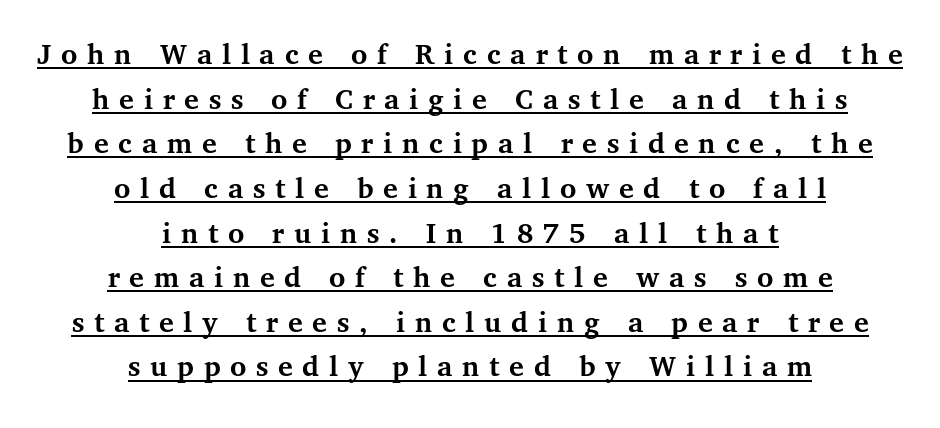
The image shows 31 px semibold serif type, upright; set centered, normal line spacing (1.44x), unusually wide letter spacing (+0.31 em), underlined; medium stroke contrast and a medium x-height.
